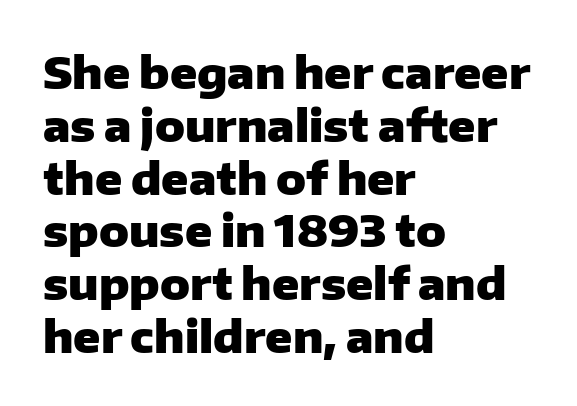
{"serif": "no", "italic": "no", "bold": "yes", "weight": "heavy", "width": "normal", "stroke_contrast": "low", "x_height": "medium", "monospaced": "no", "underline": "no", "align": "left", "line_spacing_ratio": 1.2, "letter_spacing": "normal", "letter_spacing_em": 0.0, "glyph_px": 44}
